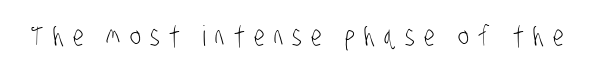
The image shows 28 px light, condensed sans-serif type; set unusually wide letter spacing (+0.33 em), not underlined; low stroke contrast and a large x-height.
